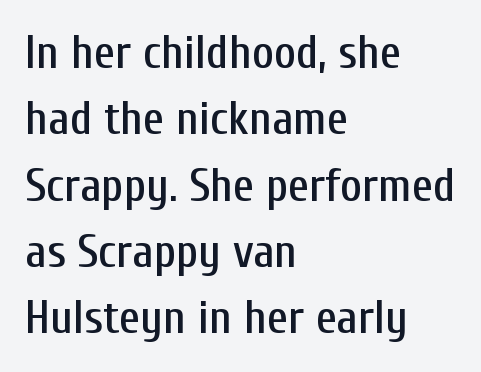
The image shows 47 px condensed sans-serif type, upright; set left-aligned, normal line spacing (1.41x), normal letter spacing, not underlined; low stroke contrast and a medium x-height.
